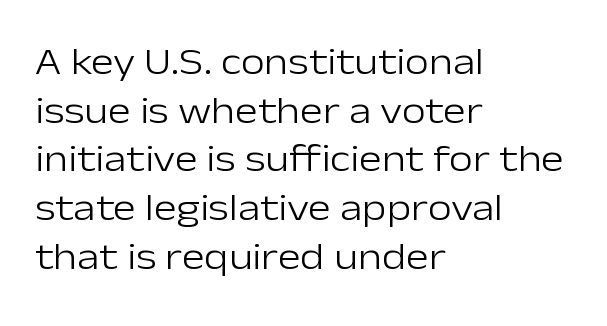
Q: Is the text bold? A: No.
Q: Is the text italic (slanted)? A: No, it is upright.
Q: Is the typeface a serif or a sans-serif typeface? A: Sans-serif.
Q: Is the text underlined? A: No.
Q: How is the paragraph aligned? A: Left-aligned.
Q: Is the spacing between letters normal or unusually wide? A: Normal.
Q: Is the spacing between lines tight, normal or loose? A: Normal.
Q: Width (condensed, normal, or wide)? A: Normal.
Q: Stroke contrast? A: Low.
Q: x-height? A: Medium.
Q: Monospaced? A: No.
